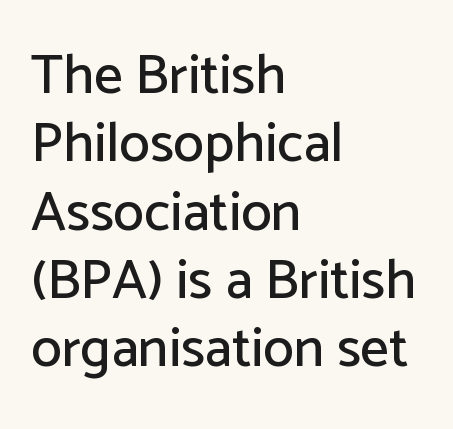
Q: Is the text italic (slanted)? A: No, it is upright.
Q: Is the typeface a serif or a sans-serif typeface? A: Sans-serif.
Q: Is the text underlined? A: No.
Q: How is the paragraph aligned? A: Left-aligned.
Q: Is the spacing between letters normal or unusually wide? A: Normal.
Q: Width (condensed, normal, or wide)? A: Normal.
Q: Stroke contrast? A: Low.
Q: x-height? A: Medium.
Q: Monospaced? A: No.
